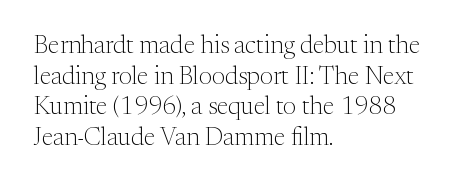
{"italic": "no", "bold": "no", "underline": "no", "align": "left", "line_spacing_ratio": 1.23, "letter_spacing": "normal", "letter_spacing_em": 0.0, "glyph_px": 25}
